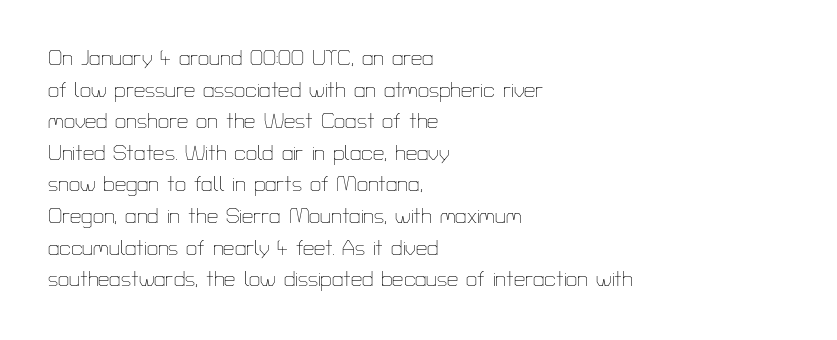
{"italic": "no", "bold": "no", "underline": "no", "align": "left", "line_spacing": "normal", "line_spacing_ratio": 1.58, "letter_spacing": "normal", "letter_spacing_em": 0.0, "glyph_px": 20}
